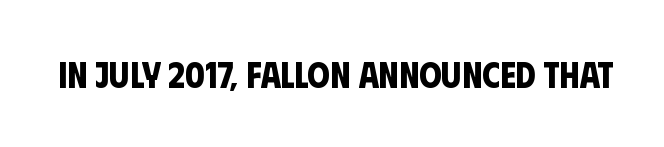
Q: Is the text bold? A: Yes.
Q: Is the typeface a serif or a sans-serif typeface? A: Sans-serif.
Q: Is the text underlined? A: No.
Q: Is the spacing between letters normal or unusually wide? A: Normal.
Q: Width (condensed, normal, or wide)? A: Condensed.
Q: Stroke contrast? A: Low.
Q: x-height? A: Large.
Q: Monospaced? A: No.
